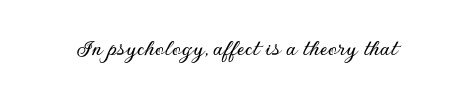
Q: Is the text italic (slanted)? A: Yes.
Q: Is the text underlined? A: No.
Q: Is the spacing between letters normal or unusually wide? A: Normal.
